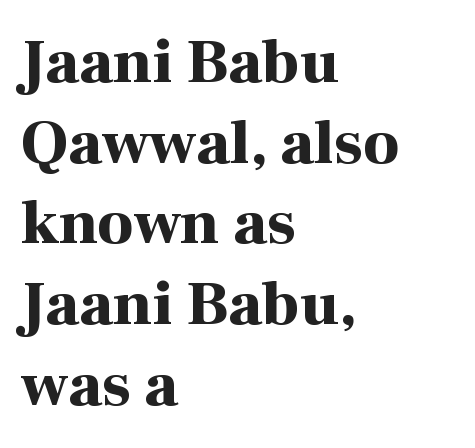
{"serif": "yes", "italic": "no", "bold": "yes", "weight": "bold", "width": "normal", "stroke_contrast": "high", "x_height": "medium", "monospaced": "no", "underline": "no", "align": "left", "line_spacing": "normal", "line_spacing_ratio": 1.28, "letter_spacing": "normal", "letter_spacing_em": 0.0, "glyph_px": 63}
